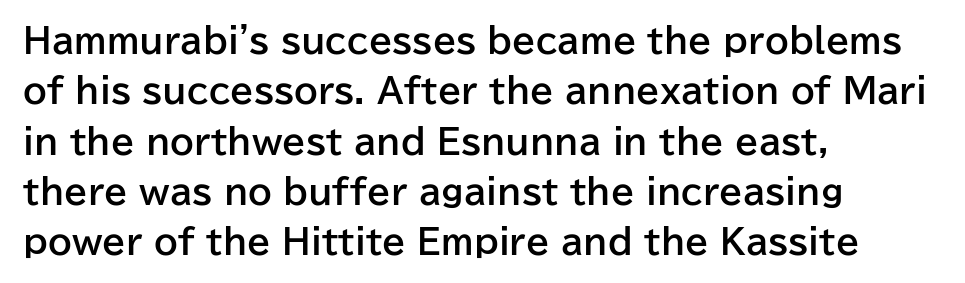
The image shows 34 px bold sans-serif type, upright; set left-aligned, normal line spacing (1.48x), normal letter spacing, not underlined; low stroke contrast and a medium x-height.
